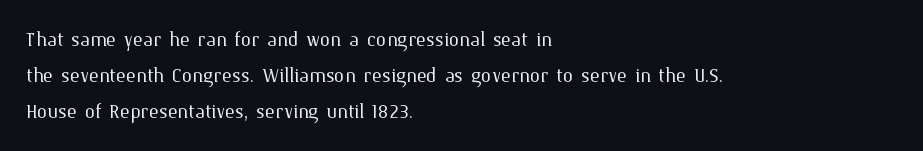
Q: Is the text bold? A: No.
Q: Is the text italic (slanted)? A: No, it is upright.
Q: Is the text underlined? A: No.
Q: How is the paragraph aligned? A: Left-aligned.
Q: Is the spacing between letters normal or unusually wide? A: Normal.
Q: Is the spacing between lines tight, normal or loose? A: Normal.
